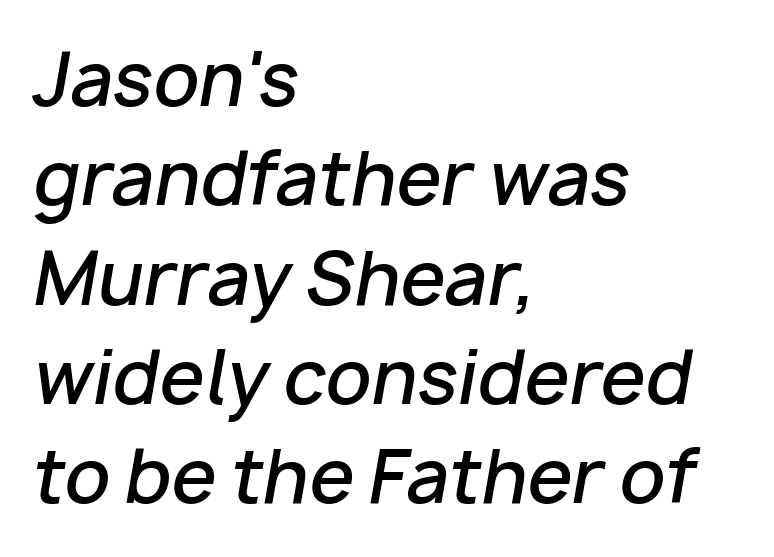
Q: Is the text bold? A: Semi-bold.
Q: Is the text italic (slanted)? A: Yes, it leans right by about 10 degrees.
Q: Is the text underlined? A: No.
Q: How is the paragraph aligned? A: Left-aligned.
Q: Is the spacing between letters normal or unusually wide? A: Normal.
Q: Is the spacing between lines tight, normal or loose? A: Normal.
Q: Width (condensed, normal, or wide)? A: Normal.
Q: Stroke contrast? A: Low.
Q: x-height? A: Medium.
Q: Monospaced? A: No.
